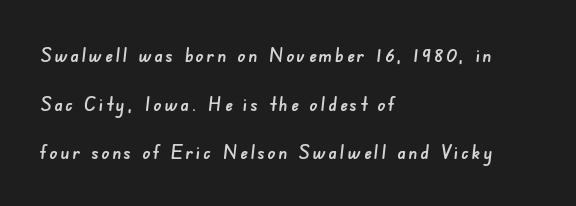
{"underline": "no", "align": "left", "line_spacing": "loose", "line_spacing_ratio": 2.43, "glyph_px": 20}
